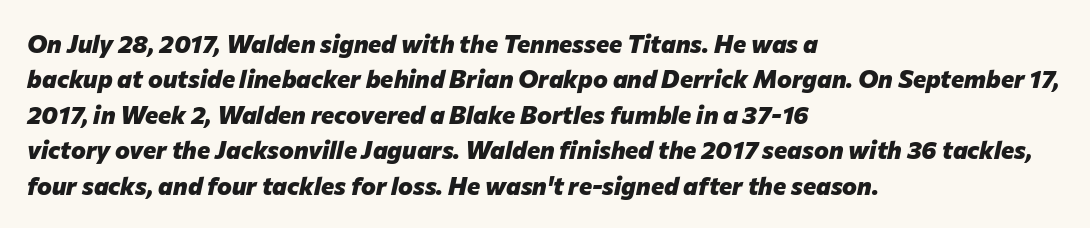
The image shows 25 px bold type, italic (leaning right); set left-aligned, normal line spacing (1.42x), normal letter spacing, not underlined.
